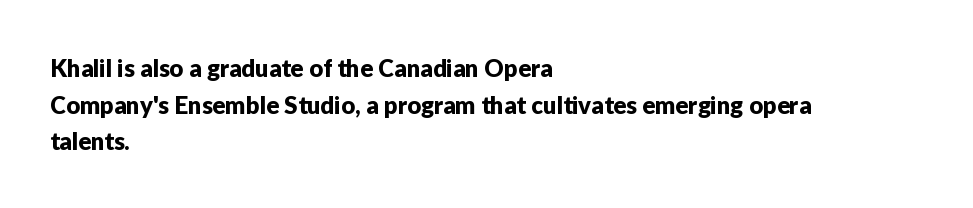
Q: Is the text italic (slanted)? A: No, it is upright.
Q: Is the text underlined? A: No.
Q: How is the paragraph aligned? A: Left-aligned.
Q: Is the spacing between letters normal or unusually wide? A: Normal.
Q: Is the spacing between lines tight, normal or loose? A: Normal.
